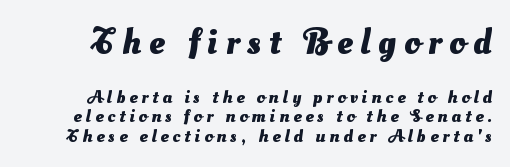
The image shows 35 px heavy sans-serif type; set tight line spacing (1.08x), unusually wide letter spacing (+0.23 em), not underlined; the first (top) block is 1.94x larger; medium stroke contrast and a small x-height.
